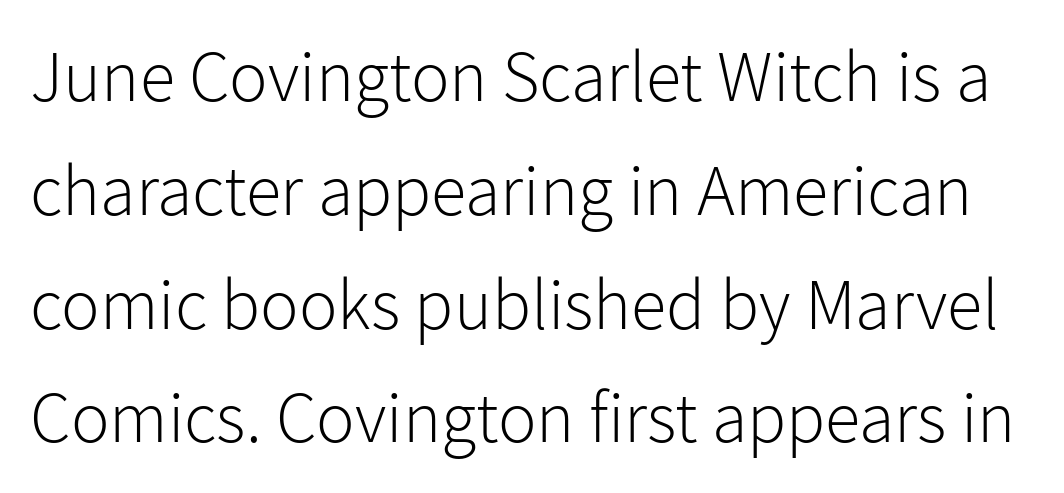
The strip under each line holds only bare page. Is the stroke heavy? The answer is a plain regular-or-lighter. The passage shown is typeset with a sans-serif family. In terms of posture, this sample is upright. What's the leading like? Ordinary, nothing unusual.
